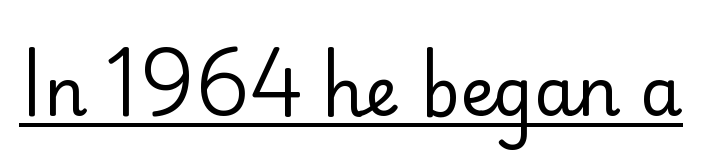
{"serif": "no", "italic": "no", "bold": "no", "weight": "regular", "width": "normal", "stroke_contrast": "low", "x_height": "small", "monospaced": "no", "underline": "yes", "letter_spacing": "normal", "letter_spacing_em": 0.0, "glyph_px": 67}
